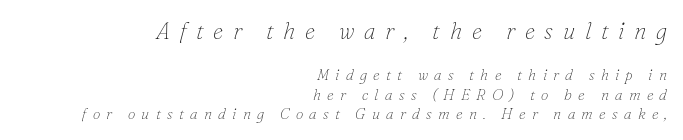
The image shows 23 px text type, italic (leaning right); set right-aligned, normal line spacing (1.32x), unusually wide letter spacing (+0.42 em), not underlined; the first (top) block is 1.53x larger.
